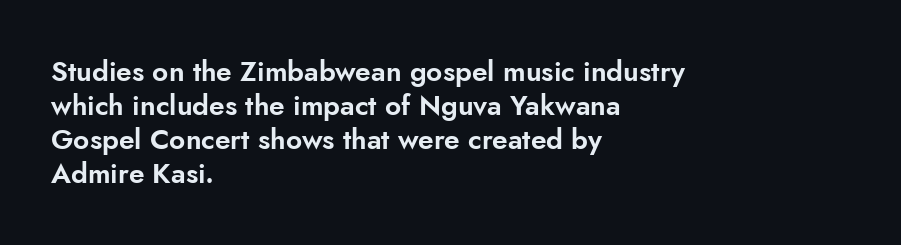
{"serif": "no", "italic": "no", "width": "normal", "stroke_contrast": "low", "x_height": "small", "monospaced": "no", "underline": "no", "align": "left", "line_spacing_ratio": 1.21, "letter_spacing": "normal", "letter_spacing_em": 0.0, "glyph_px": 28}
